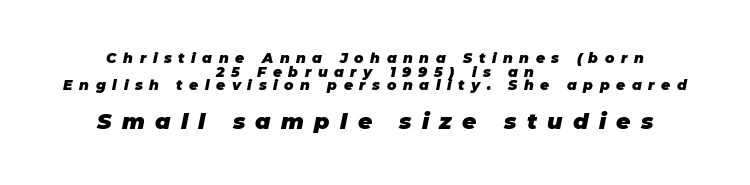
The characters look thick and weighty, a clear bold. Vertical spacing — tight. The lower block of text is set noticeably larger than the block above it. The face used here is rendered with a markedly widened letterfit. The area under the type is left untouched. The text carries the slant typical of an italic or oblique font.
